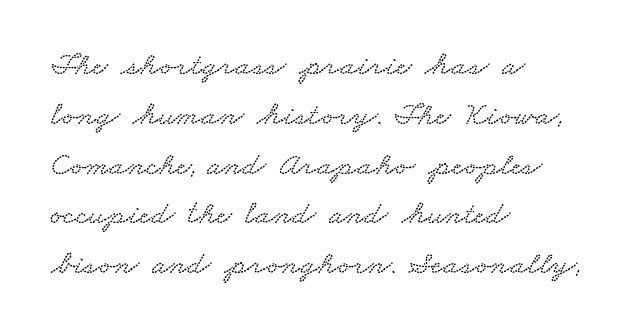
The image shows 33 px wide type; set left-aligned, normal line spacing (1.51x), normal letter spacing, not underlined; low stroke contrast and a small x-height.
